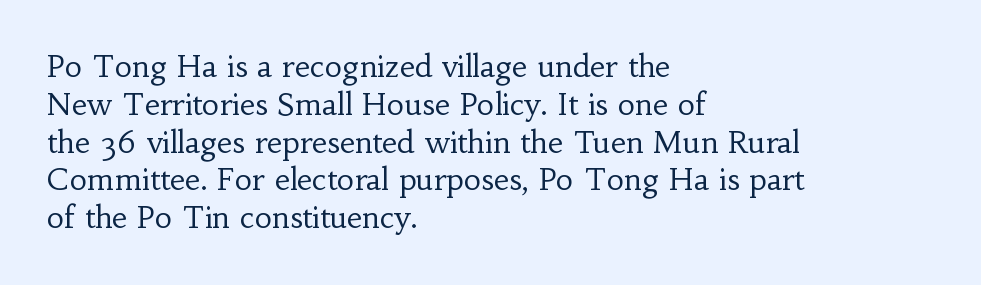
{"serif": "yes", "italic": "no", "bold": "no", "weight": "regular", "width": "normal", "stroke_contrast": "low", "x_height": "small", "monospaced": "no", "underline": "no", "align": "left", "line_spacing": "normal", "line_spacing_ratio": 1.26, "letter_spacing": "normal", "letter_spacing_em": 0.0, "glyph_px": 30}
